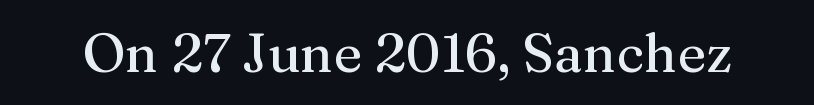
Q: Is the text italic (slanted)? A: No, it is upright.
Q: Is the typeface a serif or a sans-serif typeface? A: Serif.
Q: Is the text underlined? A: No.
Q: Is the spacing between letters normal or unusually wide? A: Normal.
Q: Width (condensed, normal, or wide)? A: Normal.
Q: Stroke contrast? A: Medium.
Q: x-height? A: Medium.
Q: Monospaced? A: No.
